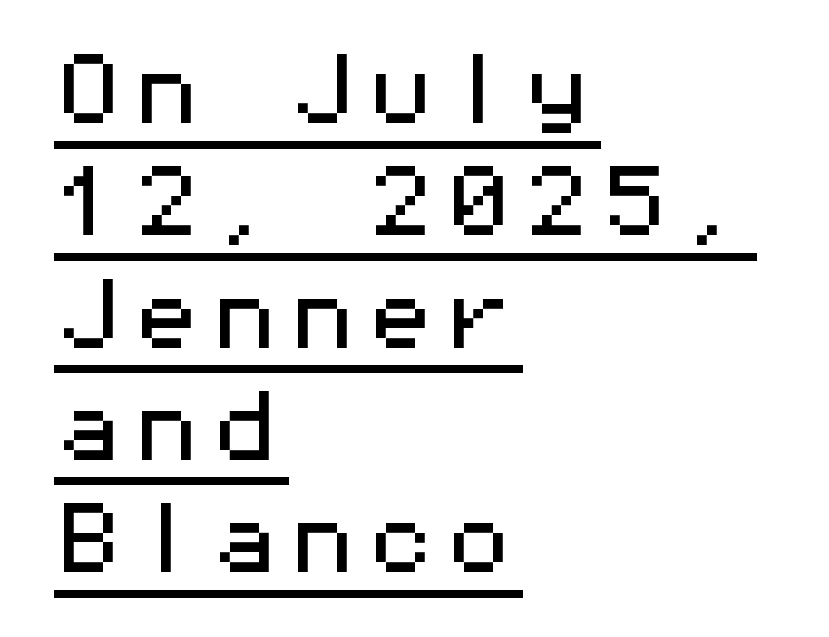
{"serif": "no", "italic": "no", "width": "wide", "stroke_contrast": "medium", "x_height": "medium", "monospaced": "yes", "underline": "yes", "align": "left", "line_spacing": "normal", "line_spacing_ratio": 1.44, "letter_spacing": "normal", "letter_spacing_em": 0.0, "glyph_px": 78}
